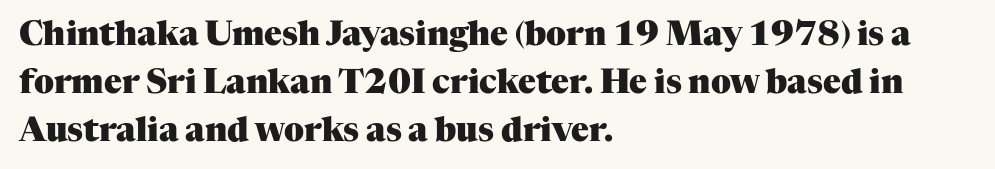
Q: Is the text bold? A: Yes.
Q: Is the text italic (slanted)? A: No, it is upright.
Q: Is the typeface a serif or a sans-serif typeface? A: Serif.
Q: Is the text underlined? A: No.
Q: How is the paragraph aligned? A: Left-aligned.
Q: Is the spacing between letters normal or unusually wide? A: Normal.
Q: Is the spacing between lines tight, normal or loose? A: Normal.
Q: Width (condensed, normal, or wide)? A: Normal.
Q: Stroke contrast? A: Medium.
Q: x-height? A: Medium.
Q: Monospaced? A: No.
